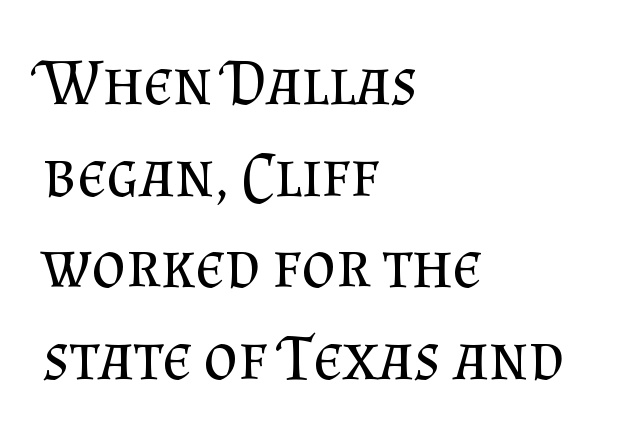
{"serif": "yes", "italic": "no", "bold": "no", "weight": "regular", "width": "normal", "stroke_contrast": "medium", "x_height": "small", "monospaced": "no", "underline": "no", "align": "left", "line_spacing": "normal", "line_spacing_ratio": 1.39, "letter_spacing": "normal", "letter_spacing_em": 0.0, "glyph_px": 66}
